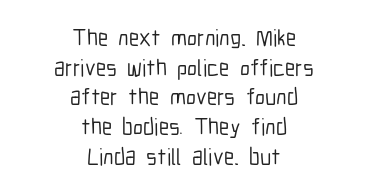
Q: Is the text italic (slanted)? A: No, it is upright.
Q: Is the text underlined? A: No.
Q: How is the paragraph aligned? A: Centered.
Q: Is the spacing between letters normal or unusually wide? A: Normal.
Q: Is the spacing between lines tight, normal or loose? A: Normal.
